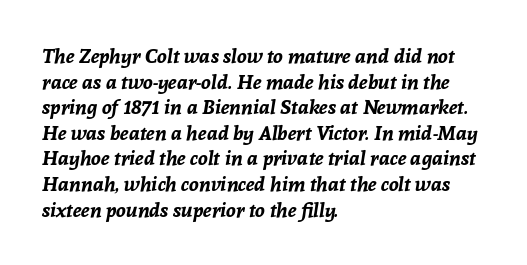
Q: Is the text bold? A: Yes.
Q: Is the text italic (slanted)? A: Yes, it leans right by about 8 degrees.
Q: Is the text underlined? A: No.
Q: How is the paragraph aligned? A: Left-aligned.
Q: Is the spacing between letters normal or unusually wide? A: Normal.
Q: Is the spacing between lines tight, normal or loose? A: Normal.
